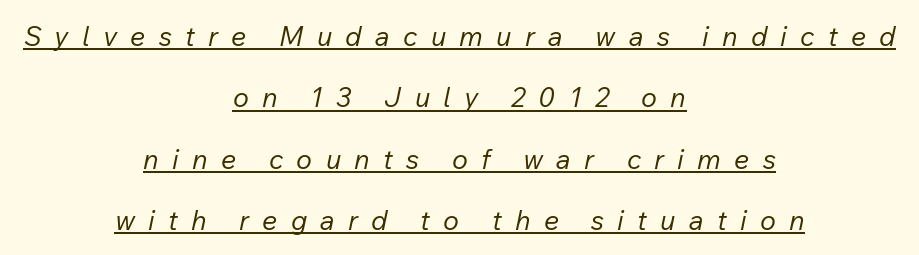
Q: Is the text bold? A: No.
Q: Is the text italic (slanted)? A: Yes, it leans right by about 12 degrees.
Q: Is the text underlined? A: Yes.
Q: How is the paragraph aligned? A: Centered.
Q: Is the spacing between letters normal or unusually wide? A: Unusually wide.
Q: Is the spacing between lines tight, normal or loose? A: Loose.
